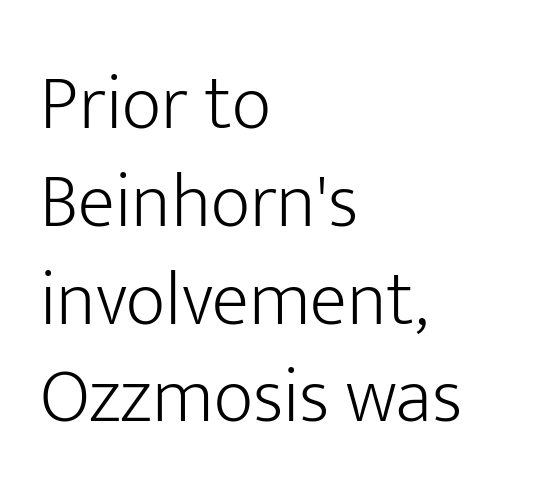
Q: Is the text bold? A: No.
Q: Is the text italic (slanted)? A: No, it is upright.
Q: Is the typeface a serif or a sans-serif typeface? A: Sans-serif.
Q: Is the text underlined? A: No.
Q: How is the paragraph aligned? A: Left-aligned.
Q: Is the spacing between letters normal or unusually wide? A: Normal.
Q: Is the spacing between lines tight, normal or loose? A: Normal.
Q: Width (condensed, normal, or wide)? A: Normal.
Q: Stroke contrast? A: Low.
Q: x-height? A: Medium.
Q: Monospaced? A: No.
